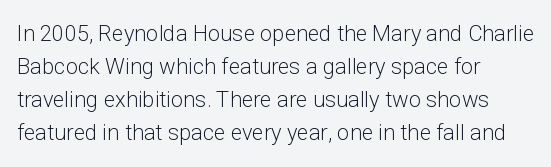
{"italic": "no", "bold": "no", "underline": "no", "align": "left", "line_spacing": "normal", "line_spacing_ratio": 1.5, "letter_spacing": "normal", "letter_spacing_em": 0.0, "glyph_px": 22}
